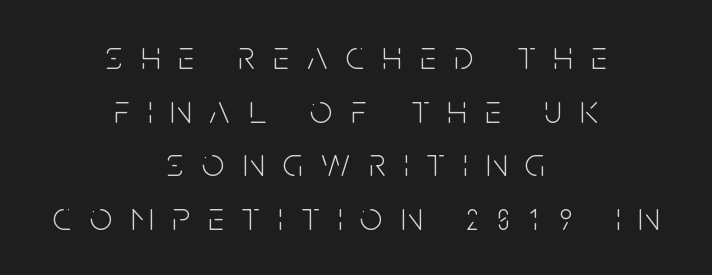
A typesetter would call this proportional, since set widths differ per character. These glyphs show unthickened strokes, regular width or finer. If you folded the block vertically in half, each line would mirror itself in length. Compared with typical body copy, the letter spacing here is much looser.
